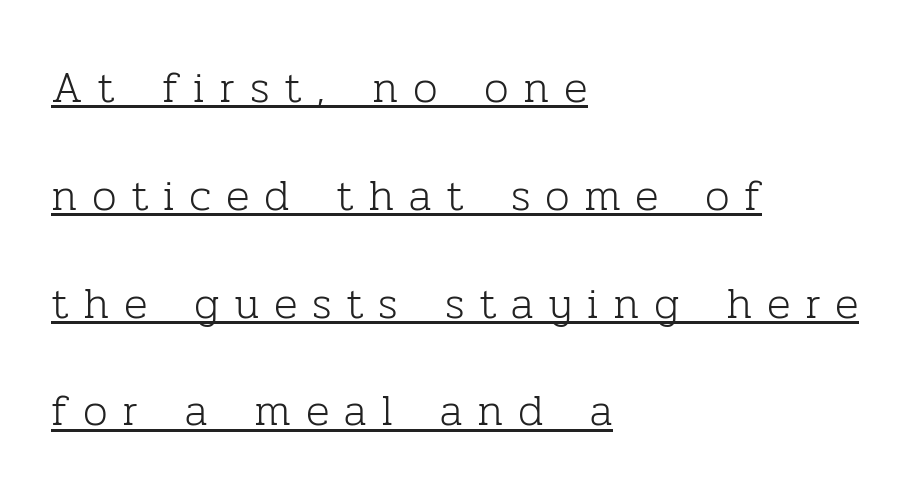
Vertically, the passage feels expansive, rows floating well apart. Compared with typical body copy, the letter spacing here is much looser. The ragged edge is on the right, which tells us the setting is flush left. Serif or sans? Serif — the stroke terminals have little feet.
